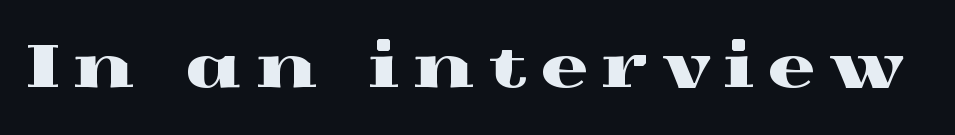
Q: Is the text italic (slanted)? A: No, it is upright.
Q: Is the typeface a serif or a sans-serif typeface? A: Serif.
Q: Is the text underlined? A: No.
Q: Is the spacing between letters normal or unusually wide? A: Unusually wide.
Q: Width (condensed, normal, or wide)? A: Wide.
Q: x-height? A: Medium.
Q: Monospaced? A: No.
